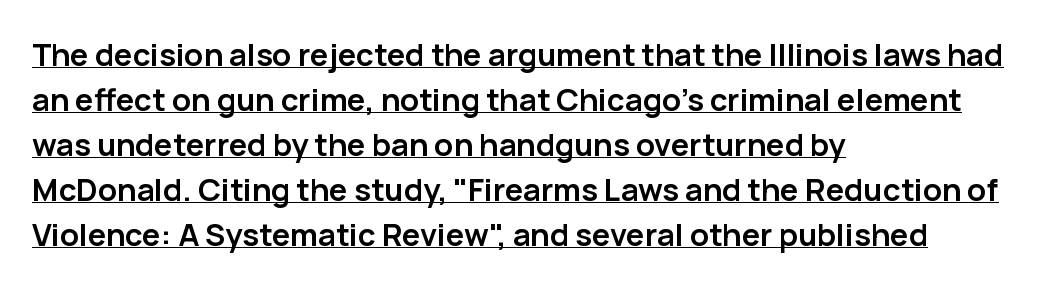
The lettering stays uniformly vertical, giving the passage a roman look. The face used here is a sans, in the tradition of grotesques and geometrics. A dark, heavy texture on the line: the type is bold. The rendered words wear a rule along their underside.
